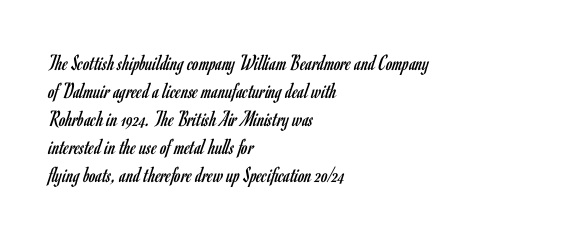
{"bold": "no", "underline": "no", "align": "left", "line_spacing_ratio": 1.22, "letter_spacing": "normal", "letter_spacing_em": 0.0, "glyph_px": 23}
